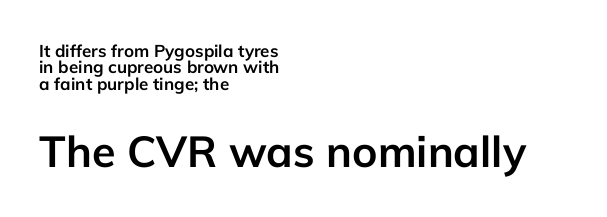
The image shows 43 px semibold sans-serif type, upright; set left-aligned, tight line spacing (0.97x), normal letter spacing, not underlined; the second (bottom) block is 2.53x larger; low stroke contrast and a medium x-height.
